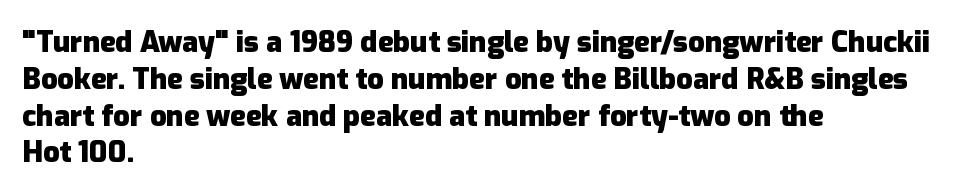
The image shows 29 px heavy sans-serif type, upright; set left-aligned, normal line spacing (1.27x), normal letter spacing, not underlined; low stroke contrast and a medium x-height.
